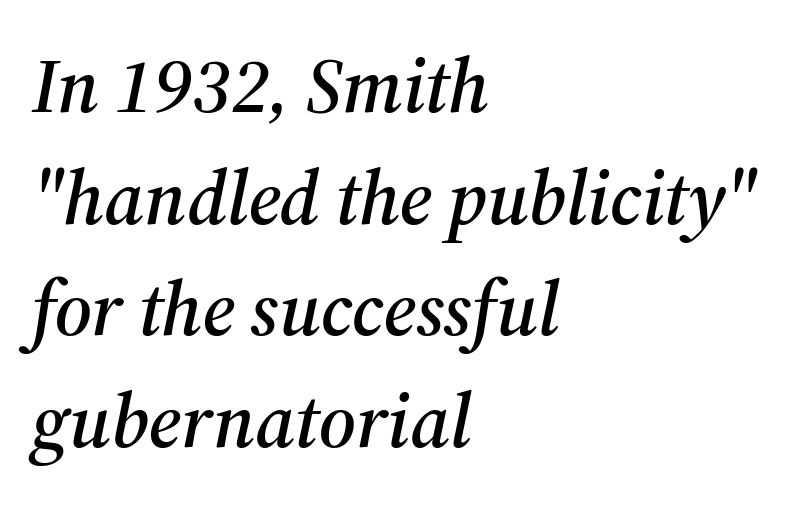
Whoever set this chose a conventional vertical rhythm. Is the letter spacing exaggerated? No — it looks like the ordinary default. The rag falls on the right side of this text block. A serif font was chosen for this passage. Characters are canted at an angle relative to the baseline's perpendicular.
